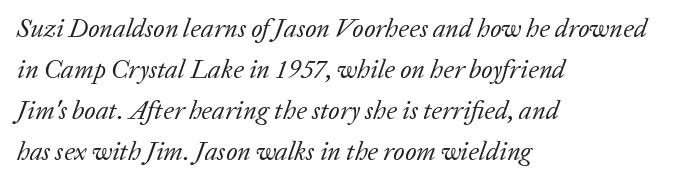
Q: Is the text bold? A: No.
Q: Is the text italic (slanted)? A: Yes, it leans right by about 20 degrees.
Q: Is the text underlined? A: No.
Q: How is the paragraph aligned? A: Left-aligned.
Q: Is the spacing between letters normal or unusually wide? A: Normal.
Q: Is the spacing between lines tight, normal or loose? A: Normal.
